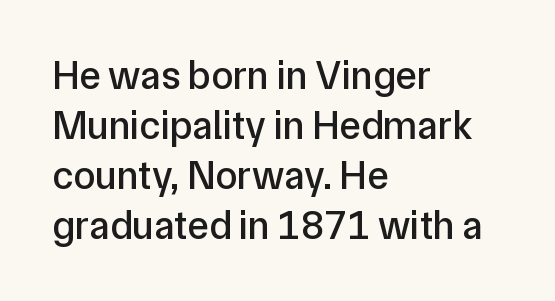
{"serif": "no", "italic": "no", "width": "normal", "stroke_contrast": "low", "x_height": "medium", "monospaced": "no", "underline": "no", "align": "left", "line_spacing": "normal", "line_spacing_ratio": 1.25, "letter_spacing": "normal", "letter_spacing_em": 0.0, "glyph_px": 40}
